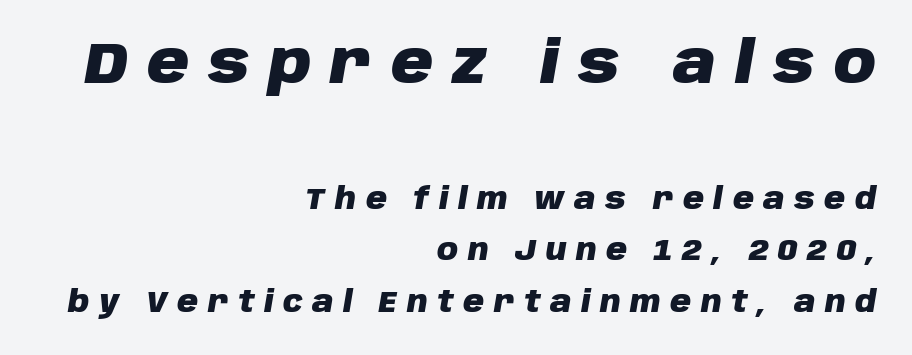
The strip under each line holds only bare page. The first block has been scaled up relative to the second. What weight is shown? A full bold with thick strokes. Short note: letters widely spaced. Line ends are locked; line starts wander.
